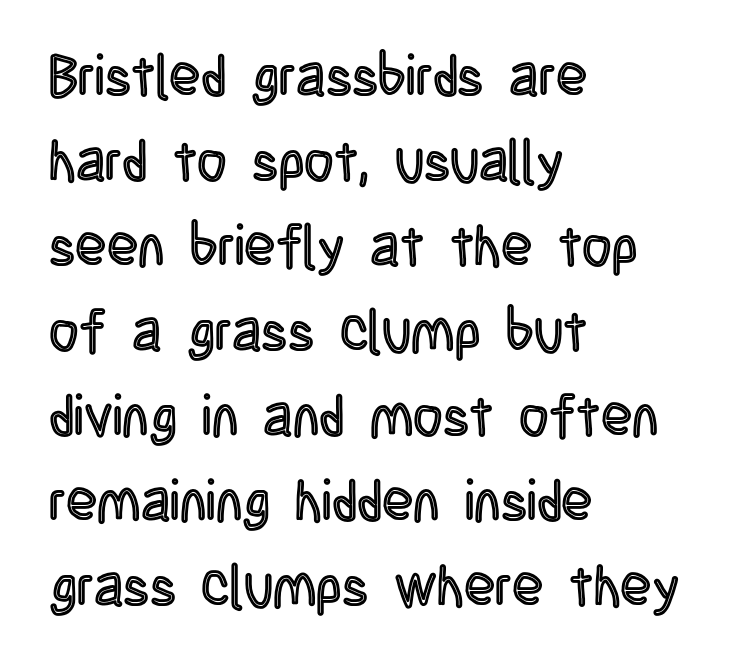
Q: Is the text italic (slanted)? A: No, it is upright.
Q: Is the text underlined? A: No.
Q: How is the paragraph aligned? A: Left-aligned.
Q: Is the spacing between letters normal or unusually wide? A: Normal.
Q: Is the spacing between lines tight, normal or loose? A: Normal.
Q: Width (condensed, normal, or wide)? A: Condensed.
Q: x-height? A: Large.
Q: Monospaced? A: No.
